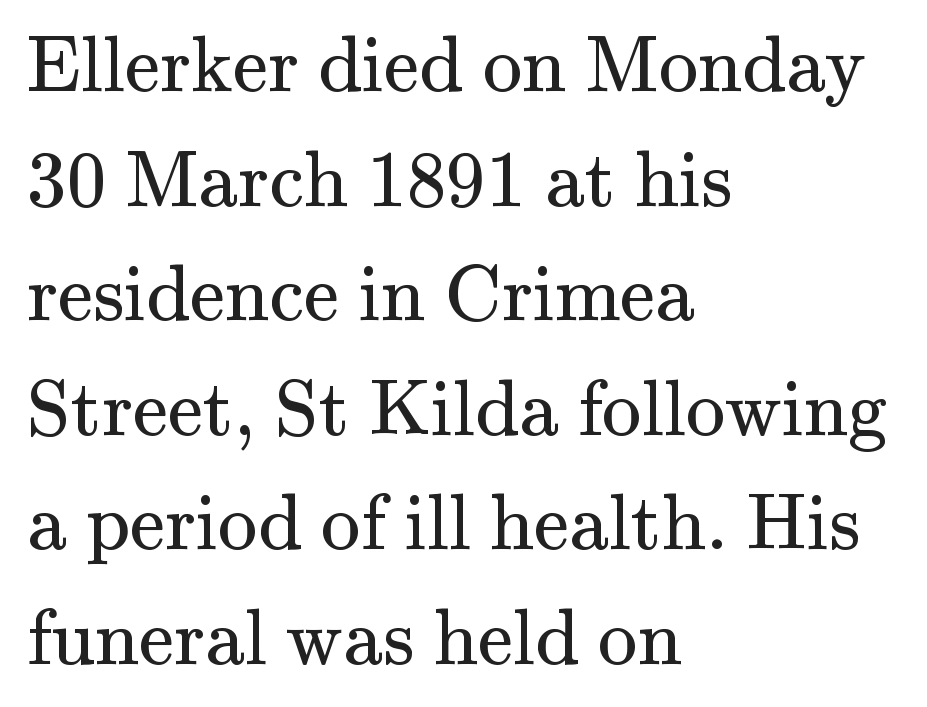
Alignment: flush left. Students, note that the glyphs here touch the page at normal intervals. Ink coverage per letter is moderate at most. Every stem runs plumb, perpendicular to the baseline. Leading matches the norm, producing a regular column. Proportional: the letters do not fall into vertical columns.
